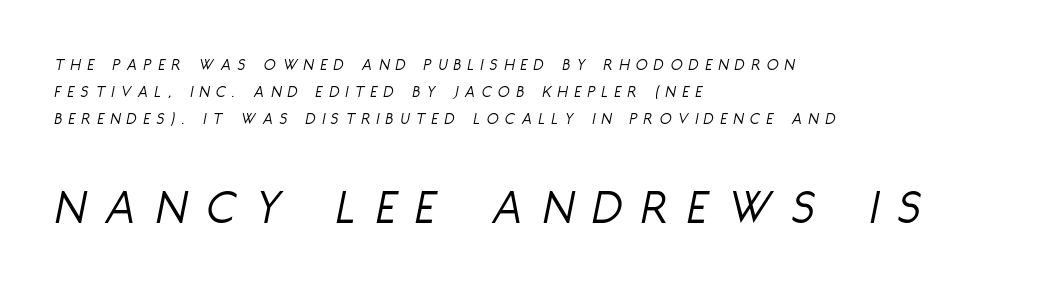
Q: Is the text bold? A: No.
Q: Is the text italic (slanted)? A: Yes, it leans right by about 11 degrees.
Q: Is the text underlined? A: No.
Q: How is the paragraph aligned? A: Left-aligned.
Q: Is the spacing between letters normal or unusually wide? A: Unusually wide.
Q: Is the spacing between lines tight, normal or loose? A: Normal.
Q: Which block of text is set in a larger size, the first (top) or the second (bottom)? A: The second (bottom) one.
Q: Width (condensed, normal, or wide)? A: Condensed.
Q: Stroke contrast? A: Low.
Q: x-height? A: Large.
Q: Monospaced? A: No.
